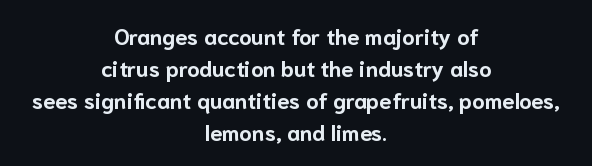
The image shows 22 px bold type, upright; set centered, normal line spacing (1.45x), normal letter spacing, not underlined.
